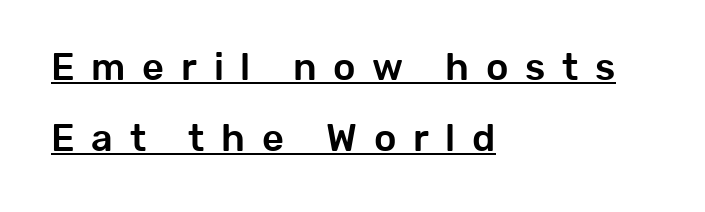
Observe the wide spacing: letters keep a clear distance from each other. Grotesque or geometric, the face here clearly has no serifs. Each letter keeps its own natural width here, so spacing adapts to shape. Caption: lettering with a line underneath. The paragraph shown leans on its left margin.
